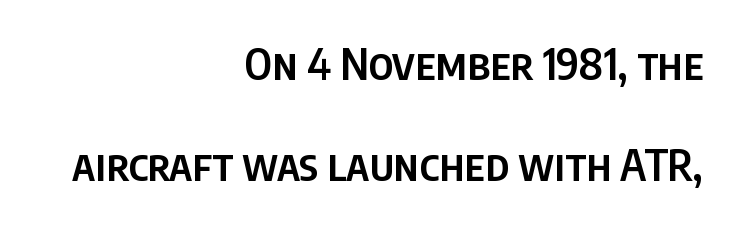
Students, note that the glyphs here touch the page at normal intervals. Each letter keeps its own natural width here, so spacing adapts to shape. Every character sits straight up, as roman type does. Baseline-to-baseline distance is far greater than the letter height.
